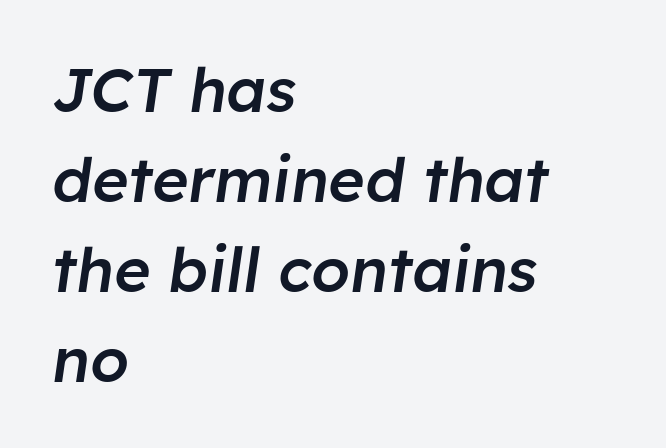
Notice the strokes are somewhat thickened but not fully heavy: this is a semibold. Nobody drew a line under any word here. Standard letterfit; no display-style spreading of the glyphs. Yep, that's italic — everything's leaning. Caption: multi-line text, flush left, ragged right. Vertical spacing — default.
